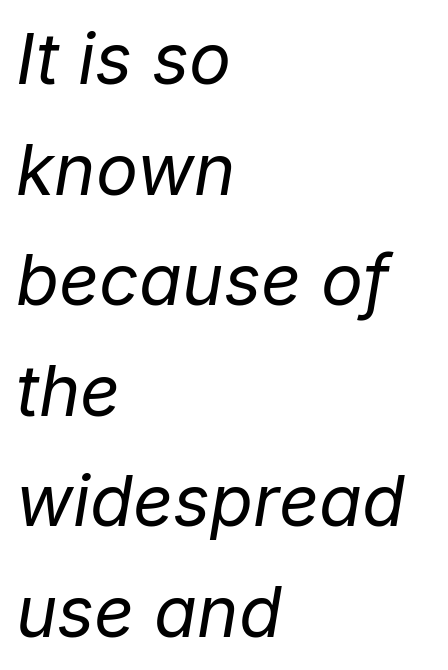
Quick note: interline space is typical. The gaps between neighbouring characters are ordinary and unremarkable. Anything drawn beneath the words? Only blank space. The passage is arranged the way most books set body copy — flush left. Looks like regular typesetting: each glyph gets only the width it needs. Nothing heavy about these letters — not bold at all.
